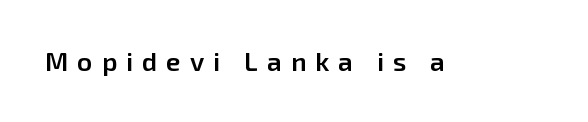
Each word looks stretched out because of the extra space between its letters. Bold? Not quite — semibold, heavier than regular but stopping short. Posture: upright roman. Check under the words: just untouched page.
